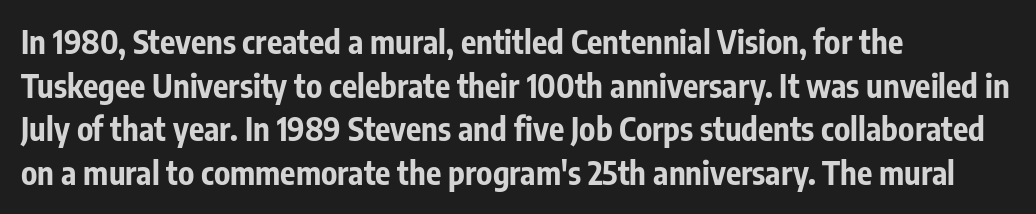
Q: Is the text bold? A: Yes.
Q: Is the text italic (slanted)? A: No, it is upright.
Q: Is the typeface a serif or a sans-serif typeface? A: Sans-serif.
Q: Is the text underlined? A: No.
Q: How is the paragraph aligned? A: Left-aligned.
Q: Is the spacing between letters normal or unusually wide? A: Normal.
Q: Is the spacing between lines tight, normal or loose? A: Normal.
Q: Width (condensed, normal, or wide)? A: Condensed.
Q: Stroke contrast? A: Low.
Q: x-height? A: Medium.
Q: Monospaced? A: No.
